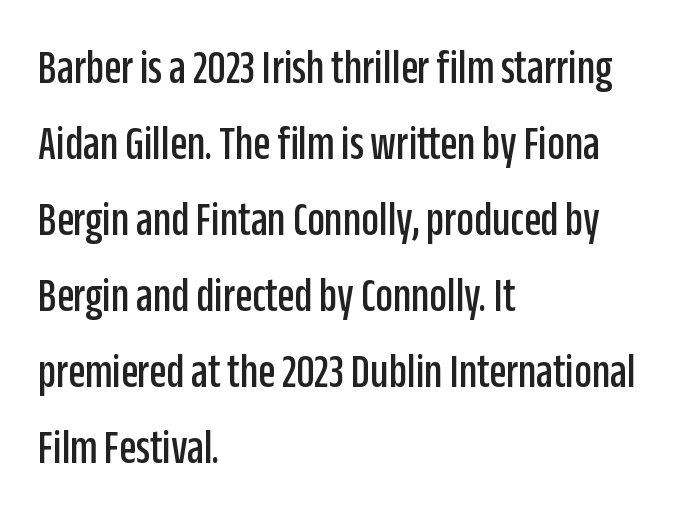
{"serif": "no", "italic": "no", "width": "condensed", "stroke_contrast": "low", "x_height": "large", "monospaced": "no", "underline": "no", "align": "left", "line_spacing": "normal", "line_spacing_ratio": 1.55, "letter_spacing": "normal", "letter_spacing_em": 0.0, "glyph_px": 49}
